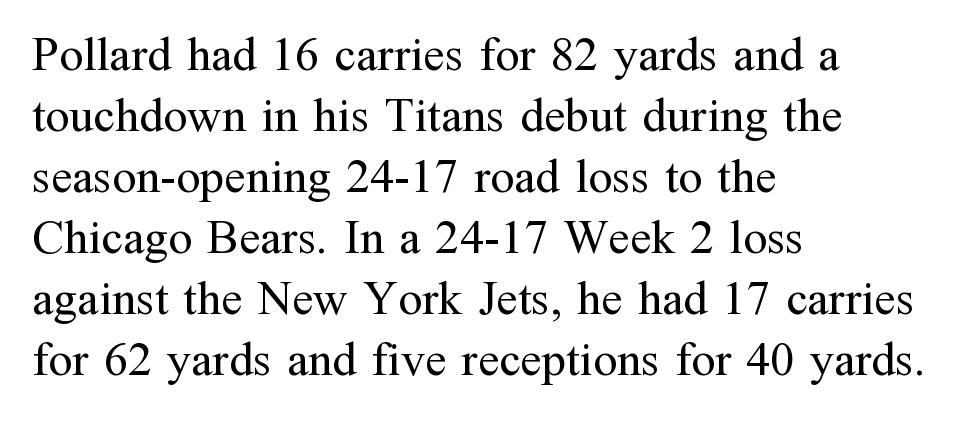
Designer's note — italics off, roman on. Beneath every word, the page is bare. A light-to-regular cut is what we see here. The leading is moderate, giving the passage an even texture. Font category for this specimen: serif. Observe the ordinary spacing: letters are neighbours, not strangers.
